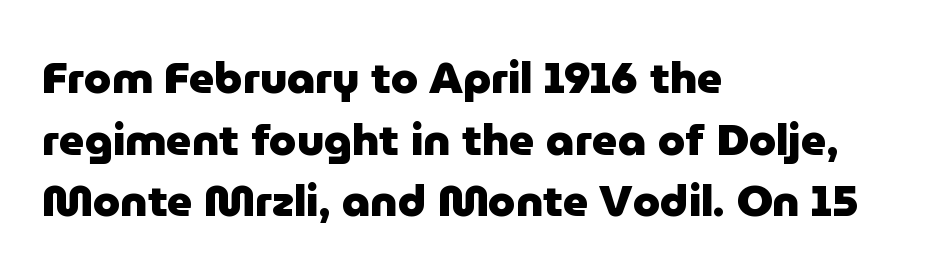
The image shows 44 px heavy sans-serif type, upright; set left-aligned, normal line spacing (1.4x), normal letter spacing, not underlined; low stroke contrast and a medium x-height.
